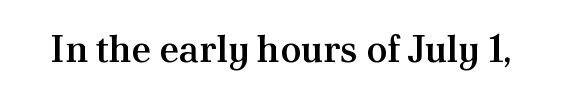
{"serif": "yes", "italic": "no", "bold": "semi", "weight": "semibold", "width": "normal", "stroke_contrast": "medium", "x_height": "small", "monospaced": "no", "underline": "no", "letter_spacing": "normal", "letter_spacing_em": 0.0, "glyph_px": 38}
